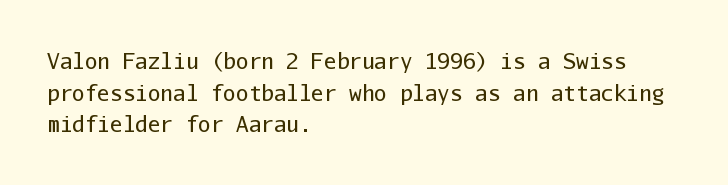
The image shows 21 px text type, upright; set left-aligned, normal line spacing (1.51x), normal letter spacing, not underlined.
